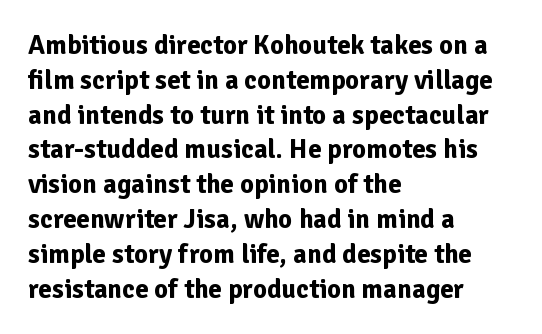
Q: Is the text bold? A: Yes.
Q: Is the text italic (slanted)? A: No, it is upright.
Q: Is the text underlined? A: No.
Q: How is the paragraph aligned? A: Left-aligned.
Q: Is the spacing between letters normal or unusually wide? A: Normal.
Q: Is the spacing between lines tight, normal or loose? A: Normal.
